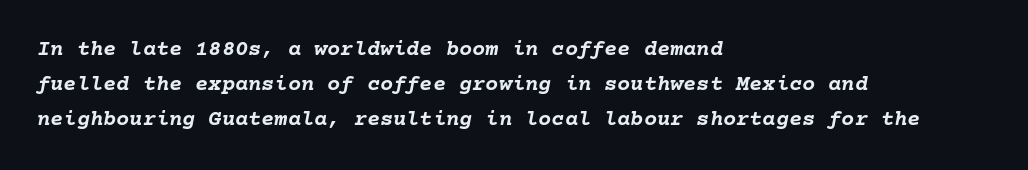
{"italic": "yes", "lean": "right", "slant_degrees": 10, "bold": "yes", "underline": "no", "align": "left", "line_spacing": "normal", "line_spacing_ratio": 1.59, "letter_spacing": "normal", "letter_spacing_em": 0.0, "glyph_px": 22}
